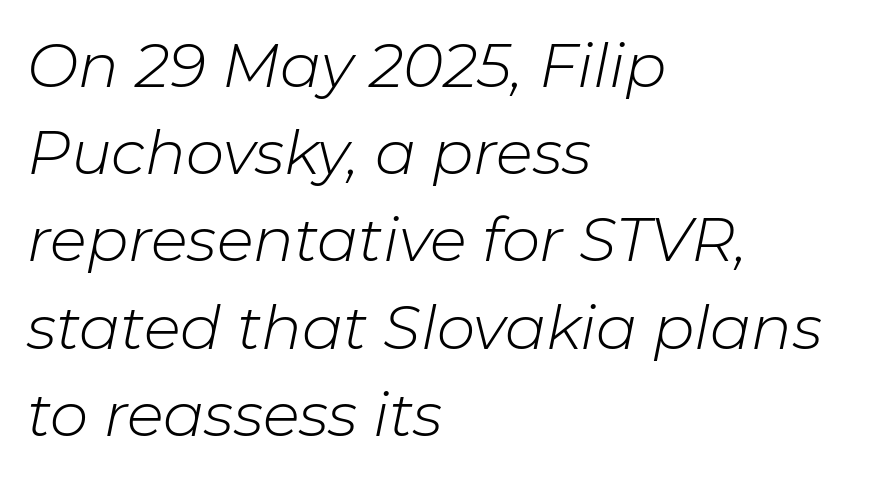
In terms of posture, this sample is oblique. The face used here is proportionally spaced, like ordinary book or web type. Stems and bowls with no extra thickness — not bold. A clean baseline with only descenders dipping below it. The space between consecutive lines is moderate. The paragraph shown leans on its left margin.
